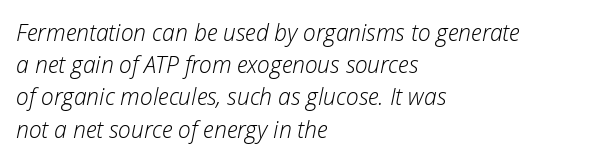
{"italic": "yes", "lean": "right", "slant_degrees": 12, "bold": "no", "underline": "no", "align": "left", "line_spacing": "normal", "line_spacing_ratio": 1.4, "letter_spacing": "normal", "letter_spacing_em": 0.0, "glyph_px": 23}
